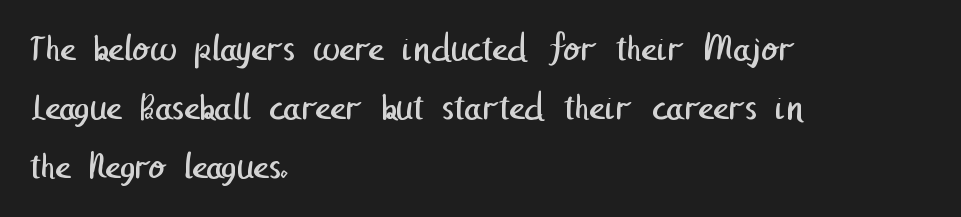
The image shows 38 px regular-weight sans-serif type; set left-aligned, normal line spacing (1.55x), normal letter spacing, not underlined; low stroke contrast and a medium x-height.
